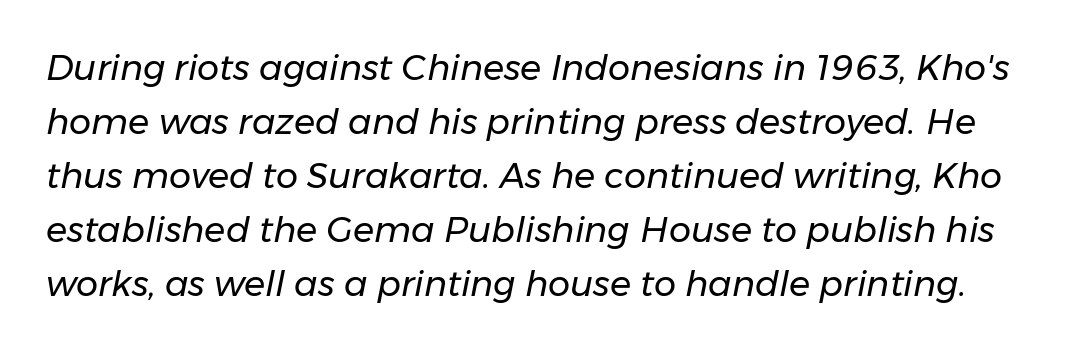
{"italic": "yes", "lean": "right", "slant_degrees": 11, "bold": "no", "weight": "regular", "width": "normal", "stroke_contrast": "low", "x_height": "medium", "monospaced": "no", "underline": "no", "line_spacing": "normal", "line_spacing_ratio": 1.54, "letter_spacing": "normal", "letter_spacing_em": 0.0, "glyph_px": 35}
